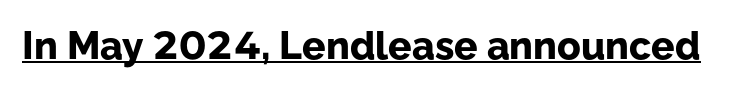
The image shows 39 px bold sans-serif type, upright; set normal letter spacing, underlined; low stroke contrast and a medium x-height.
